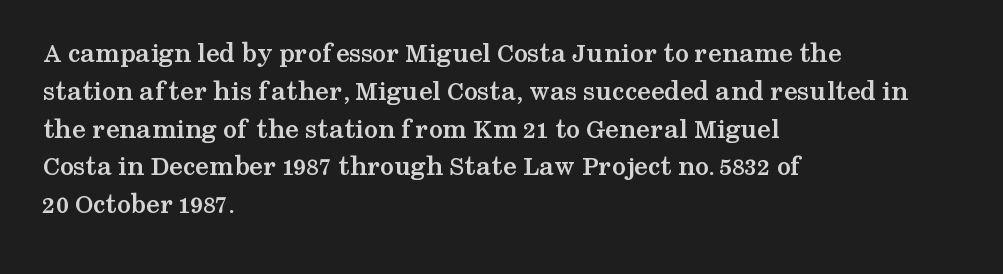
Q: Is the text bold? A: Yes.
Q: Is the text italic (slanted)? A: No, it is upright.
Q: Is the typeface a serif or a sans-serif typeface? A: Serif.
Q: Is the text underlined? A: No.
Q: How is the paragraph aligned? A: Left-aligned.
Q: Is the spacing between letters normal or unusually wide? A: Normal.
Q: Is the spacing between lines tight, normal or loose? A: Normal.
Q: Width (condensed, normal, or wide)? A: Wide.
Q: Stroke contrast? A: Medium.
Q: x-height? A: Medium.
Q: Monospaced? A: No.
